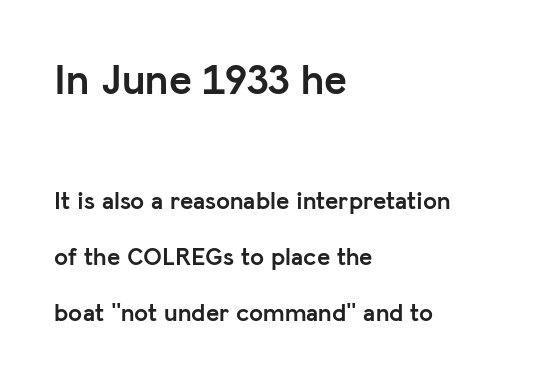
The image shows 43 px semibold sans-serif type, upright; set left-aligned, loose line spacing (2.24x), normal letter spacing, not underlined; the first (top) block is 1.72x larger; low stroke contrast and a medium x-height.
